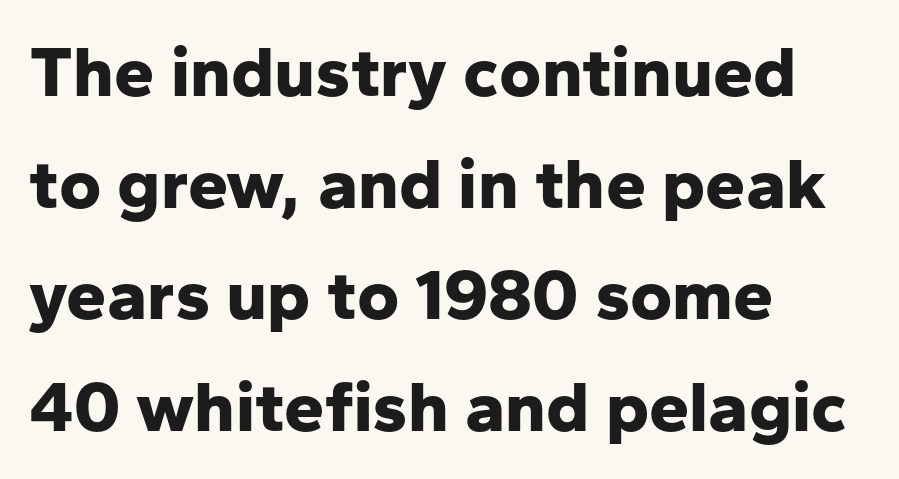
The image shows 72 px bold sans-serif type, upright; set left-aligned, normal line spacing (1.55x), normal letter spacing, not underlined; low stroke contrast and a medium x-height.
